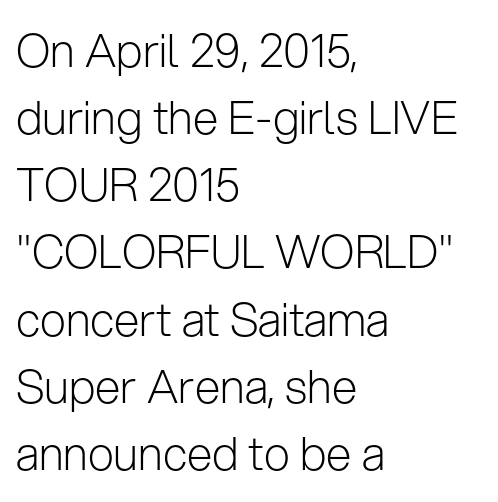
Short and long lines alike share a common starting point at left. Between one letter and the next there's only the usual sliver of space. Descenders are the only things crossing below the line. These lines are rendered in a variable-pitch font. Tall strokes in this sample are plumb rather than angled.
